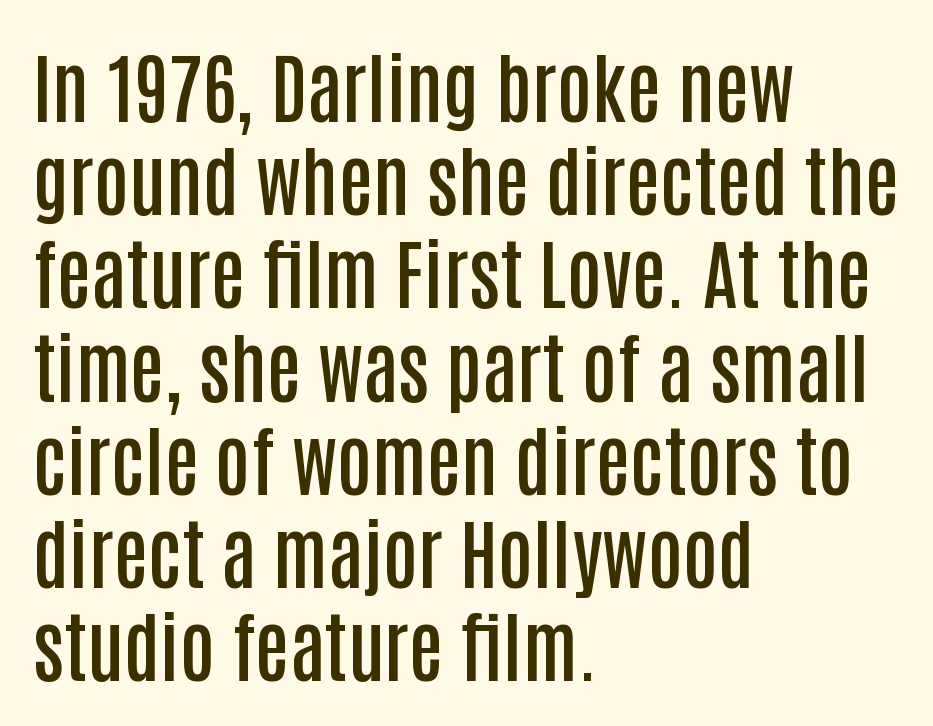
Each word holds together tightly as a unit, with standard inter-letter gaps. The font's upright variant was chosen for this text. Beneath every word, the page is bare. The letters advance in unequal steps, a hallmark of proportional type. This rendering employs a face without finishing strokes, i.e., a sans-serif.
